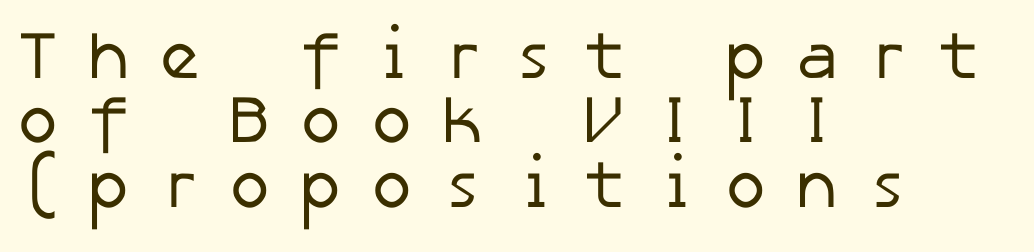
{"serif": "no", "bold": "no", "weight": "regular", "width": "normal", "stroke_contrast": "low", "x_height": "medium", "underline": "no", "align": "left", "line_spacing": "tight", "line_spacing_ratio": 0.96, "letter_spacing": "wide", "letter_spacing_em": 0.39, "glyph_px": 67}
